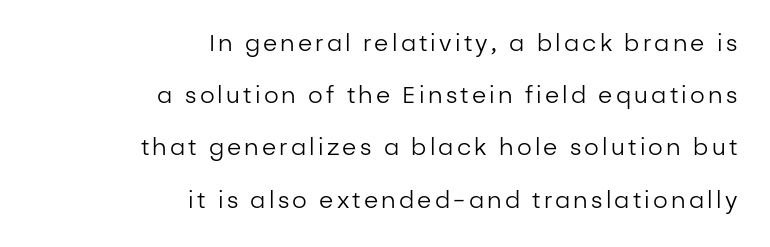
Q: Is the text bold? A: No.
Q: Is the text italic (slanted)? A: No, it is upright.
Q: Is the text underlined? A: No.
Q: How is the paragraph aligned? A: Right-aligned.
Q: Is the spacing between lines tight, normal or loose? A: Loose.
